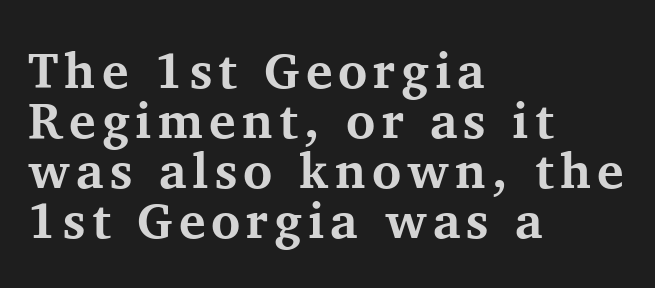
A full-strength bold gives these letters their thick strokes. Looks like regular typesetting: each glyph gets only the width it needs. Does the lettering tilt? It doesn't — this is upright. Regarding leading, the lines here are crowded together.
